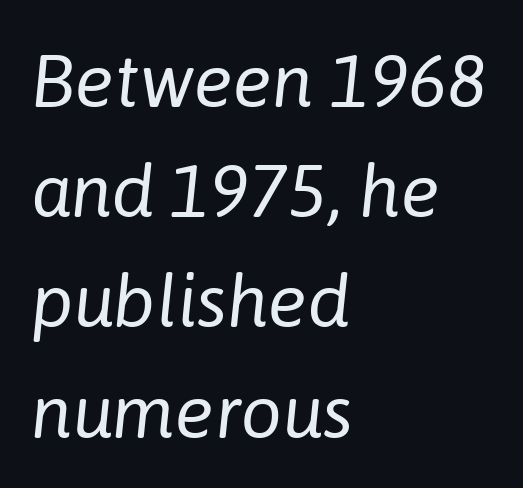
{"italic": "yes", "lean": "right", "slant_degrees": 6, "bold": "no", "weight": "regular", "width": "normal", "stroke_contrast": "low", "x_height": "medium", "monospaced": "no", "underline": "no", "align": "left", "line_spacing": "normal", "line_spacing_ratio": 1.51, "letter_spacing": "normal", "letter_spacing_em": 0.0, "glyph_px": 73}
